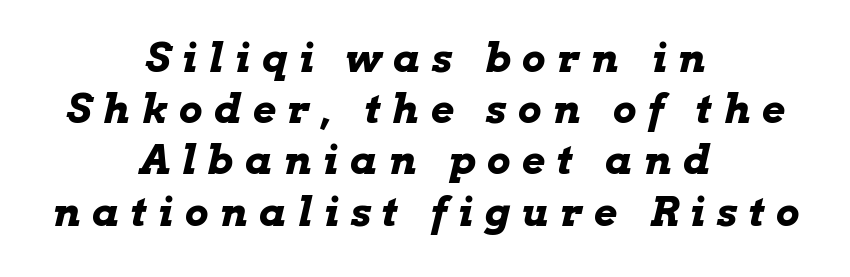
Letters rest on an invisible, unmarked baseline. The typesetter chose a symmetrical, centered arrangement here. These lines are rendered in a variable-pitch font. Whoever set this chose a conventional vertical rhythm. A typesetter would call this heavily tracked-out type. It's the slanting kind of type.
